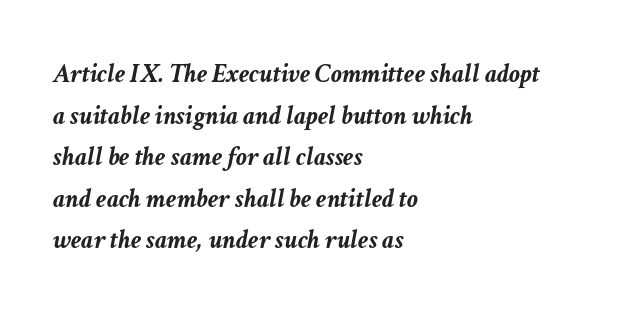
{"italic": "yes", "lean": "right", "slant_degrees": 11, "bold": "yes", "underline": "no", "align": "left", "line_spacing": "normal", "line_spacing_ratio": 1.54, "letter_spacing": "normal", "letter_spacing_em": 0.0, "glyph_px": 27}
